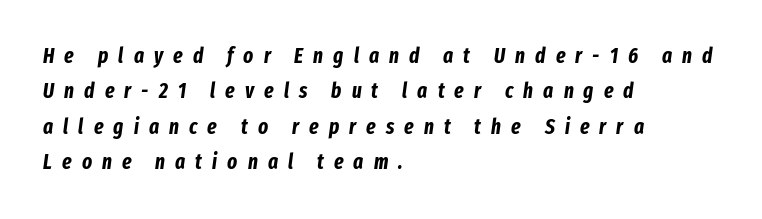
{"italic": "yes", "lean": "right", "slant_degrees": 8, "bold": "yes", "underline": "no", "align": "left", "line_spacing": "normal", "line_spacing_ratio": 1.69, "letter_spacing": "wide", "letter_spacing_em": 0.48, "glyph_px": 21}
